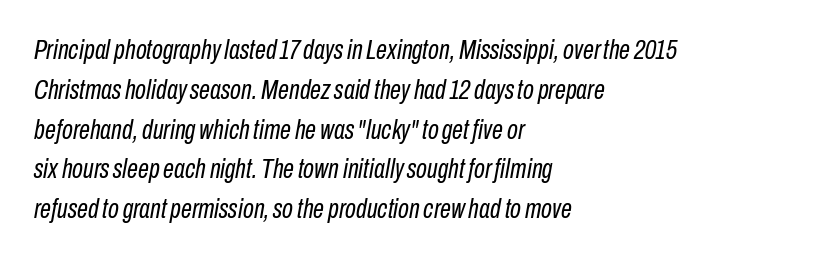
The image shows 28 px regular-weight, condensed type, italic (leaning right); set left-aligned, normal line spacing (1.42x), normal letter spacing, not underlined; low stroke contrast and a medium x-height.
